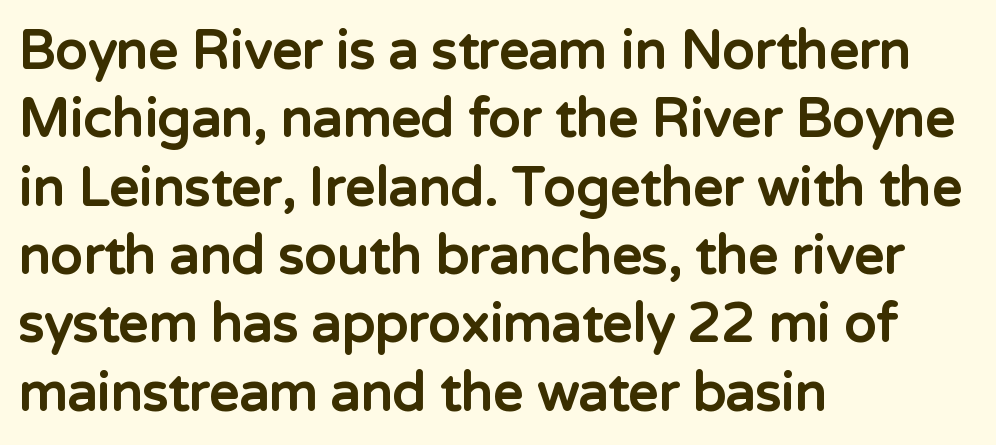
Q: Is the text bold? A: Yes.
Q: Is the text italic (slanted)? A: No, it is upright.
Q: Is the typeface a serif or a sans-serif typeface? A: Sans-serif.
Q: Is the text underlined? A: No.
Q: How is the paragraph aligned? A: Left-aligned.
Q: Is the spacing between letters normal or unusually wide? A: Normal.
Q: Is the spacing between lines tight, normal or loose? A: Normal.
Q: Width (condensed, normal, or wide)? A: Normal.
Q: Stroke contrast? A: Low.
Q: x-height? A: Medium.
Q: Monospaced? A: No.
